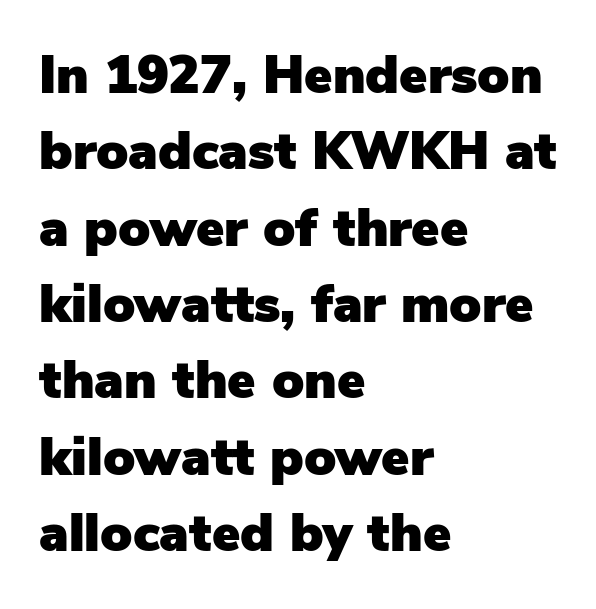
Does the leading feel generous? No, just average. Plain, unruled lines of type. The lettering holds an erect, upright posture throughout. A typesetter would call this proportional, since set widths differ per character. Each word holds together tightly as a unit, with standard inter-letter gaps.
